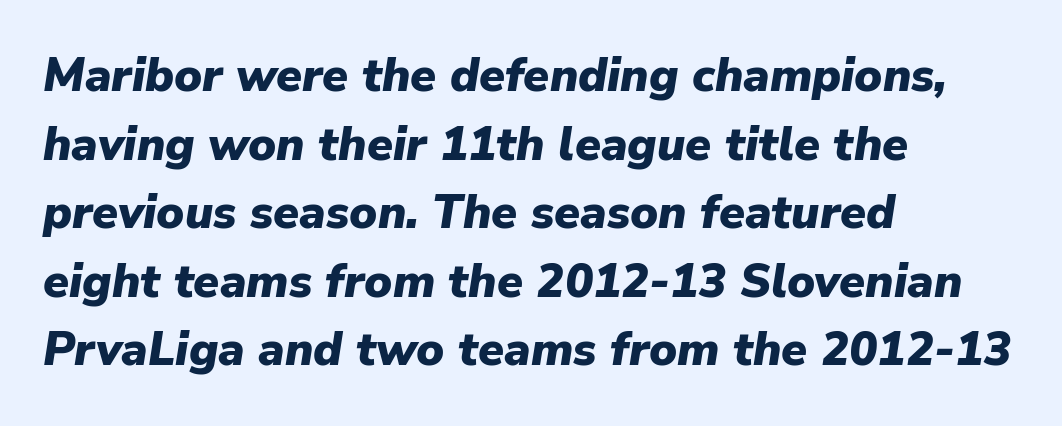
The image shows 47 px heavy type, italic (leaning right); set left-aligned, normal line spacing (1.46x), normal letter spacing, not underlined; low stroke contrast and a medium x-height.
